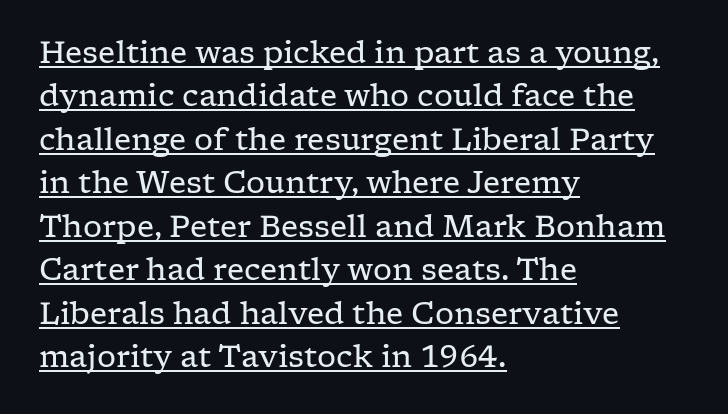
The type sits square on the baseline with zero lean. The face used here appears with an underline applied. Is this a fixed-width face? No — the glyphs have proportional, varying widths. Vertical stems look standard width or narrower in stroke. Left-aligned paragraph, ragged on the right. The designer went with a serif here, giving each stem small feet.
